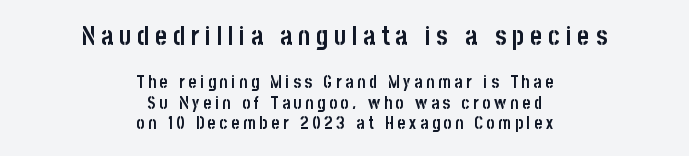
The typesetting leans heavy: a genuine bold. Teacher's note: observe the equal gaps on both sides — that is centered alignment. This rendering features lettering with no underline. Observe the wide spacing: letters keep a clear distance from each other. Does the bottom block carry the larger type? No, the top block does. The specimen reads as upright at a glance.
